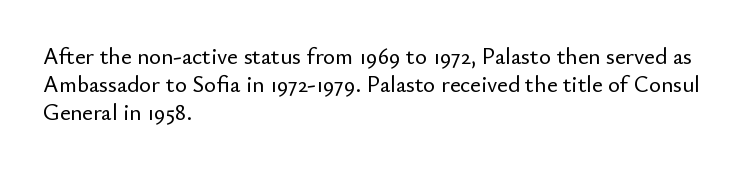
{"italic": "no", "underline": "no", "align": "left", "line_spacing_ratio": 1.22, "letter_spacing": "normal", "letter_spacing_em": 0.0, "glyph_px": 23}
